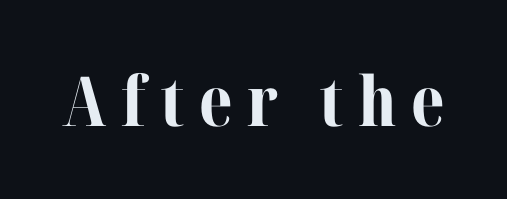
{"serif": "yes", "italic": "no", "bold": "yes", "weight": "bold", "width": "normal", "stroke_contrast": "medium", "x_height": "medium", "monospaced": "no", "underline": "no", "letter_spacing": "wide", "letter_spacing_em": 0.21, "glyph_px": 69}
